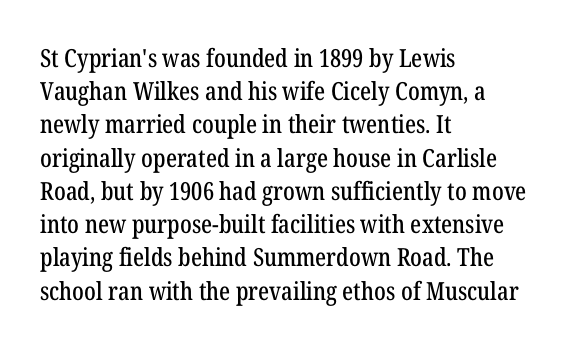
Q: Is the text italic (slanted)? A: No, it is upright.
Q: Is the text underlined? A: No.
Q: How is the paragraph aligned? A: Left-aligned.
Q: Is the spacing between letters normal or unusually wide? A: Normal.
Q: Is the spacing between lines tight, normal or loose? A: Normal.
